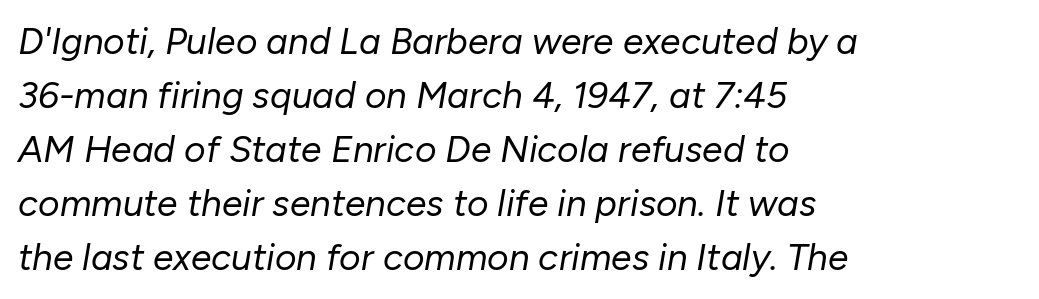
Q: Is the text bold? A: No.
Q: Is the text italic (slanted)? A: Yes, it leans right by about 10 degrees.
Q: Is the text underlined? A: No.
Q: How is the paragraph aligned? A: Left-aligned.
Q: Is the spacing between letters normal or unusually wide? A: Normal.
Q: Is the spacing between lines tight, normal or loose? A: Normal.
Q: Width (condensed, normal, or wide)? A: Normal.
Q: Stroke contrast? A: Low.
Q: x-height? A: Medium.
Q: Monospaced? A: No.
